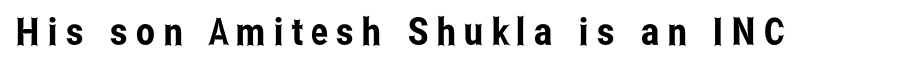
The image shows 38 px condensed sans-serif type, upright; set unusually wide letter spacing (+0.22 em), not underlined; low stroke contrast and a medium x-height.
